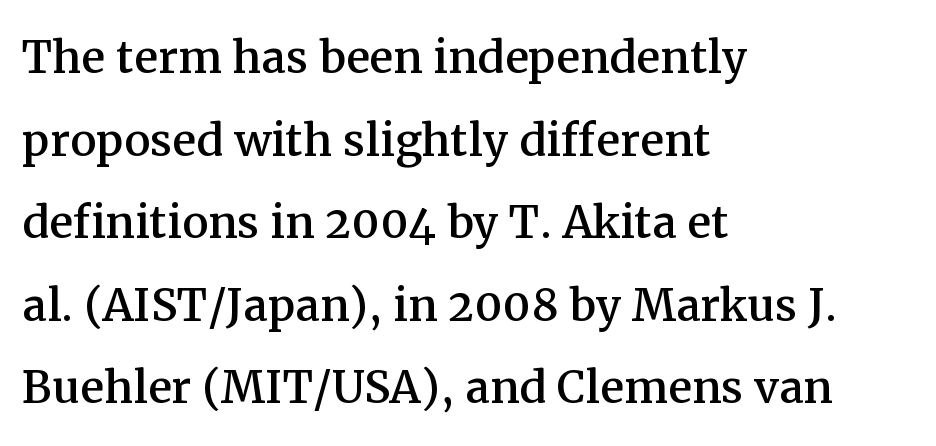
Q: Is the text italic (slanted)? A: No, it is upright.
Q: Is the typeface a serif or a sans-serif typeface? A: Serif.
Q: Is the text underlined? A: No.
Q: How is the paragraph aligned? A: Left-aligned.
Q: Is the spacing between letters normal or unusually wide? A: Normal.
Q: Is the spacing between lines tight, normal or loose? A: Normal.
Q: Width (condensed, normal, or wide)? A: Normal.
Q: Stroke contrast? A: Medium.
Q: x-height? A: Medium.
Q: Monospaced? A: No.
